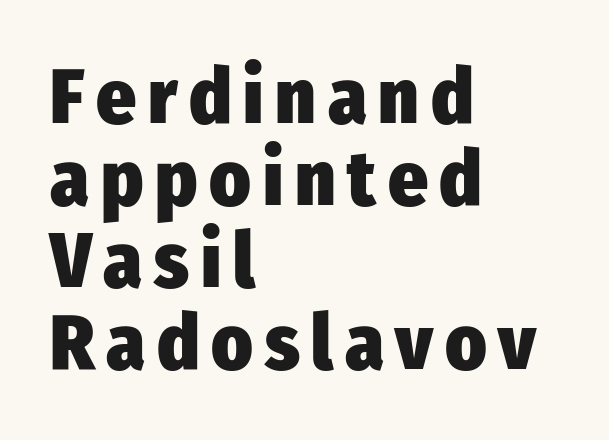
{"serif": "no", "italic": "no", "bold": "yes", "weight": "heavy", "width": "condensed", "stroke_contrast": "low", "x_height": "medium", "monospaced": "no", "underline": "no", "align": "left", "line_spacing": "tight", "line_spacing_ratio": 1.05, "glyph_px": 78}
